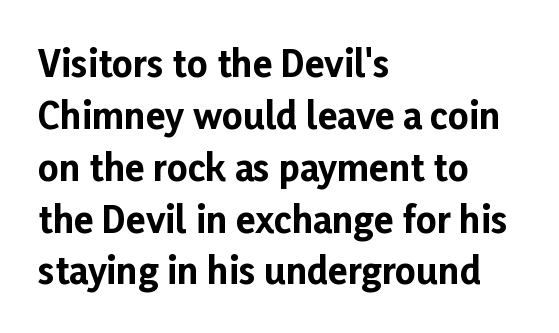
The image shows 36 px bold sans-serif type, upright; set left-aligned, normal line spacing (1.44x), normal letter spacing, not underlined; low stroke contrast and a medium x-height.
